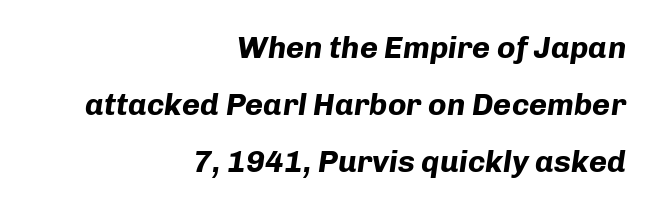
The image shows 31 px bold type, italic (leaning right); set right-aligned, line spacing 1.84x, normal letter spacing, not underlined; low stroke contrast and a medium x-height.
